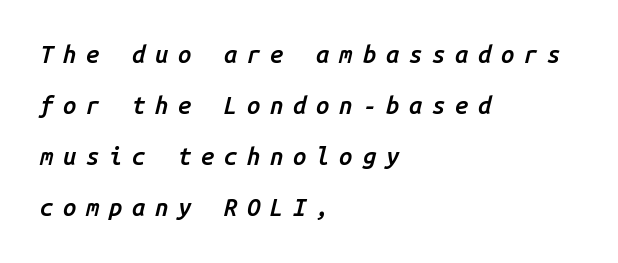
Teacher's note: observe the even left margin — that is flush-left alignment. Look at the stroke-to-counter ratio: somewhat heavy, a semibold. Is the type slanted? Yes — the strokes lean at a clear angle. Underlining? Definitely not there. Compared with typical body copy, the letter spacing here is much looser. Leading: increased.
